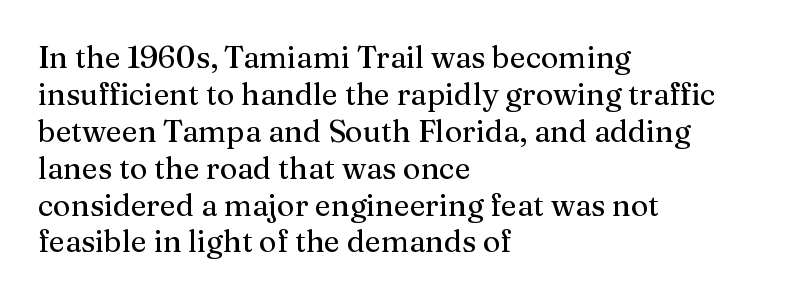
The image shows 30 px serif type, upright; set left-aligned, line spacing 1.23x, normal letter spacing, not underlined; medium stroke contrast and a medium x-height.
